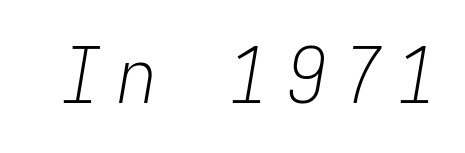
Q: Is the text bold? A: No.
Q: Is the text italic (slanted)? A: Yes, it leans right by about 9 degrees.
Q: Is the text underlined? A: No.
Q: Is the spacing between letters normal or unusually wide? A: Unusually wide.
Q: Width (condensed, normal, or wide)? A: Condensed.
Q: Stroke contrast? A: Low.
Q: x-height? A: Medium.
Q: Monospaced? A: Yes.
